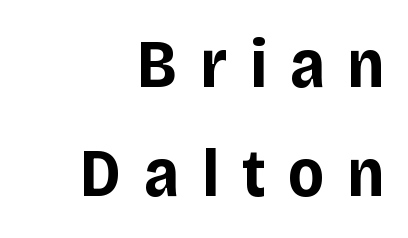
A roman cut, with each character standing at attention. Heavy, bold letterforms. You can tell from the bare stems that sans-serif type was used. Every row of glyphs terminates at an identical x-position on the right.
